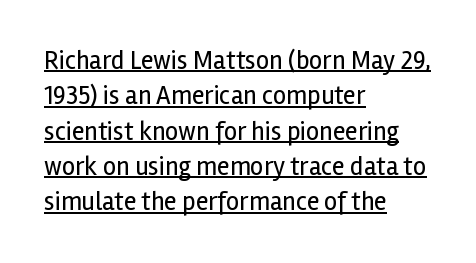
Q: Is the text bold? A: No.
Q: Is the text italic (slanted)? A: No, it is upright.
Q: Is the text underlined? A: Yes.
Q: How is the paragraph aligned? A: Left-aligned.
Q: Is the spacing between letters normal or unusually wide? A: Normal.
Q: Is the spacing between lines tight, normal or loose? A: Normal.
